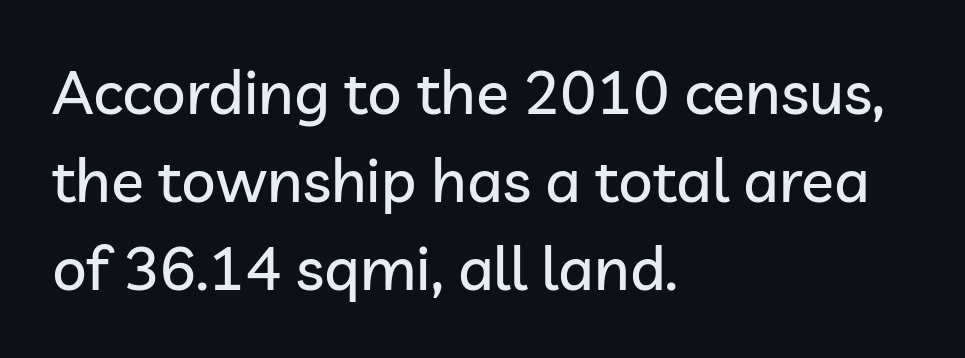
{"serif": "no", "italic": "no", "width": "normal", "stroke_contrast": "low", "x_height": "medium", "monospaced": "no", "underline": "no", "align": "left", "line_spacing": "normal", "line_spacing_ratio": 1.44, "letter_spacing": "normal", "letter_spacing_em": 0.0, "glyph_px": 61}
